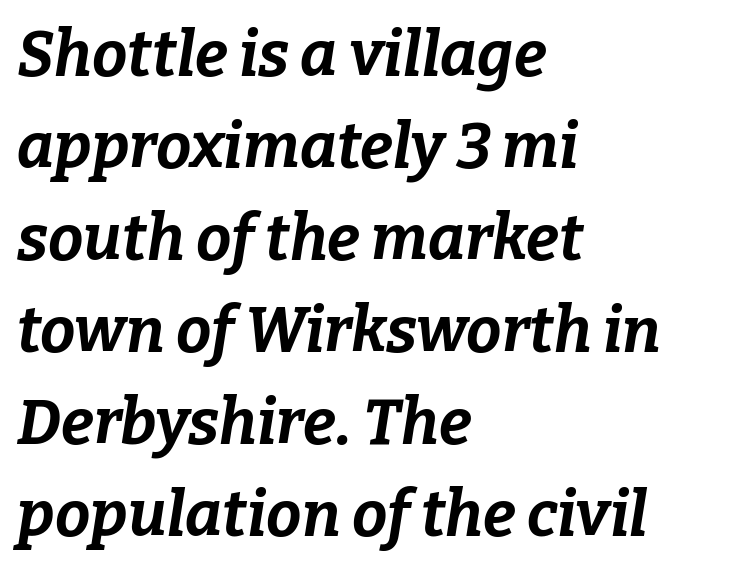
{"italic": "yes", "lean": "right", "slant_degrees": 9, "bold": "yes", "weight": "bold", "width": "normal", "stroke_contrast": "low", "x_height": "medium", "monospaced": "no", "underline": "no", "align": "left", "line_spacing": "normal", "line_spacing_ratio": 1.46, "letter_spacing": "normal", "letter_spacing_em": 0.0, "glyph_px": 63}
